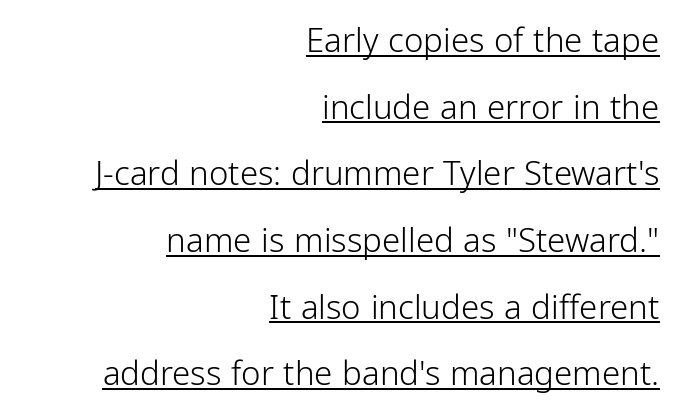
The image shows 33 px light sans-serif type, upright; set right-aligned, loose line spacing (2.02x), normal letter spacing, underlined; low stroke contrast and a medium x-height.
